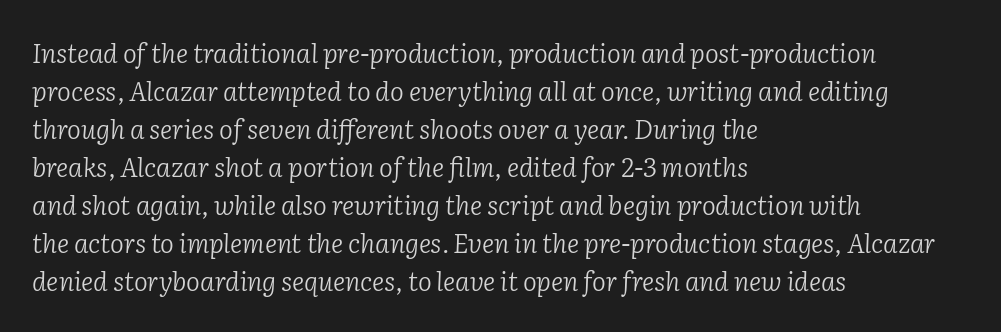
The image shows 26 px text type, italic (leaning right); set left-aligned, normal line spacing (1.46x), normal letter spacing, not underlined.
